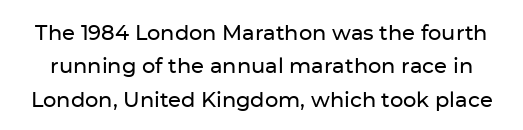
The lettering holds an erect, upright posture throughout. A typesetter would call this leading conventional body-copy spacing. Has an underline been added? It has not. These lines keep a tight, regular rhythm from letter to letter.
